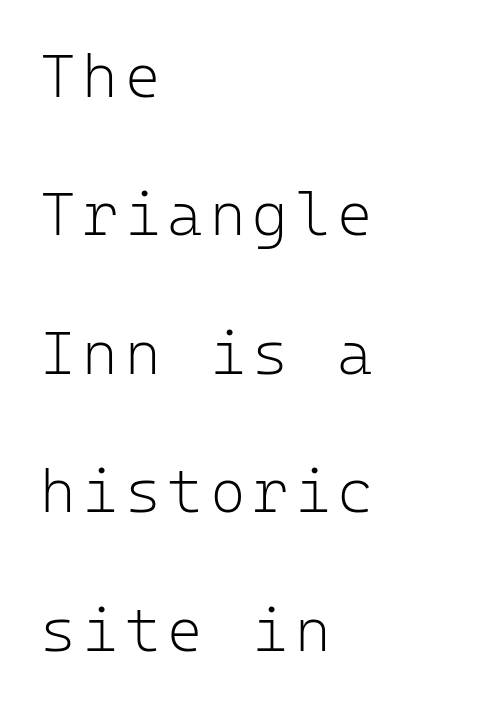
Q: Is the text bold? A: No.
Q: Is the text italic (slanted)? A: No, it is upright.
Q: Is the typeface a serif or a sans-serif typeface? A: Sans-serif.
Q: Is the text underlined? A: No.
Q: How is the paragraph aligned? A: Left-aligned.
Q: Is the spacing between lines tight, normal or loose? A: Loose.
Q: Width (condensed, normal, or wide)? A: Normal.
Q: Stroke contrast? A: Low.
Q: x-height? A: Medium.
Q: Monospaced? A: Yes.
